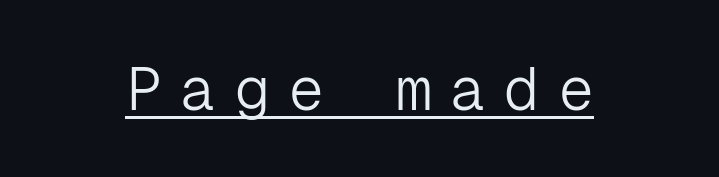
Q: Is the text bold? A: No.
Q: Is the text italic (slanted)? A: No, it is upright.
Q: Is the typeface a serif or a sans-serif typeface? A: Sans-serif.
Q: Is the text underlined? A: Yes.
Q: Is the spacing between letters normal or unusually wide? A: Unusually wide.
Q: Width (condensed, normal, or wide)? A: Normal.
Q: Stroke contrast? A: Low.
Q: x-height? A: Medium.
Q: Monospaced? A: Yes.
